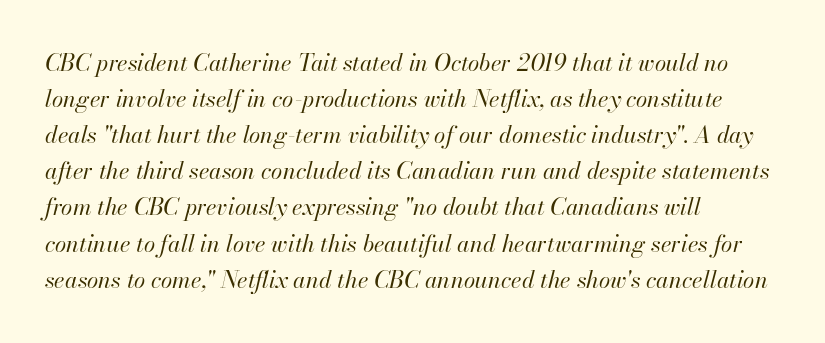
The image shows 23 px text type, italic (leaning right); set left-aligned, normal line spacing (1.57x), normal letter spacing, not underlined.
